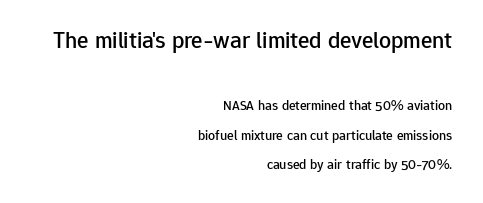
{"italic": "no", "underline": "no", "align": "right", "line_spacing": "loose", "line_spacing_ratio": 2.09, "letter_spacing": "normal", "letter_spacing_em": 0.0, "larger_block": "first", "size_ratio": 1.71, "glyph_px": 24}
